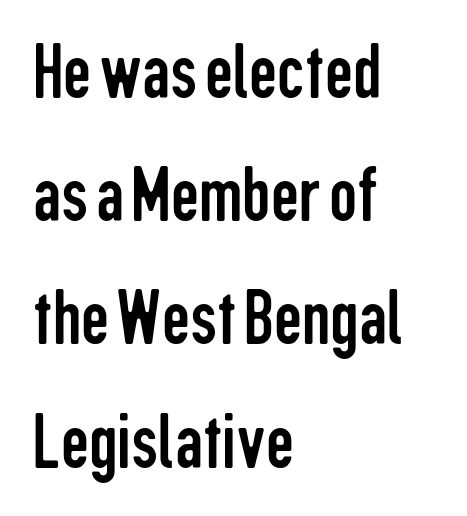
Q: Is the text bold? A: No.
Q: Is the text italic (slanted)? A: No, it is upright.
Q: Is the typeface a serif or a sans-serif typeface? A: Sans-serif.
Q: Is the text underlined? A: No.
Q: How is the paragraph aligned? A: Left-aligned.
Q: Is the spacing between letters normal or unusually wide? A: Normal.
Q: Is the spacing between lines tight, normal or loose? A: Normal.
Q: Width (condensed, normal, or wide)? A: Condensed.
Q: Stroke contrast? A: Low.
Q: x-height? A: Medium.
Q: Monospaced? A: No.
